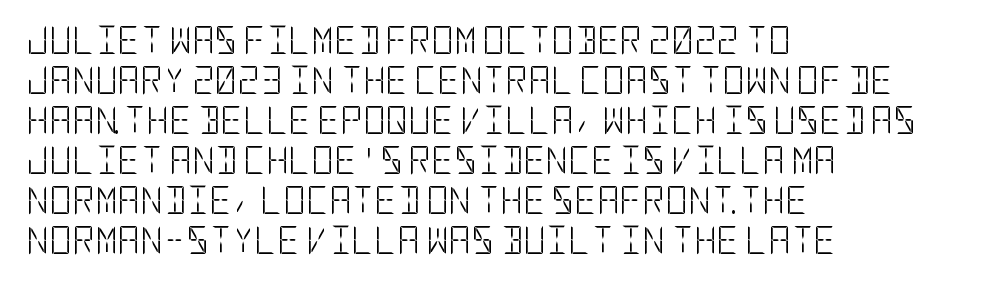
Q: Is the text bold? A: No.
Q: Is the text italic (slanted)? A: No, it is upright.
Q: Is the typeface a serif or a sans-serif typeface? A: Sans-serif.
Q: Is the text underlined? A: No.
Q: How is the paragraph aligned? A: Left-aligned.
Q: Is the spacing between letters normal or unusually wide? A: Normal.
Q: Is the spacing between lines tight, normal or loose? A: Normal.
Q: Width (condensed, normal, or wide)? A: Condensed.
Q: Stroke contrast? A: Low.
Q: x-height? A: Large.
